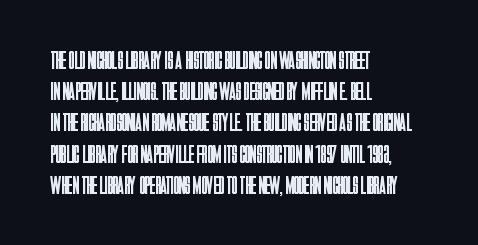
The image shows 25 px text type, upright; set left-aligned, normal line spacing (1.25x), normal letter spacing, not underlined.
